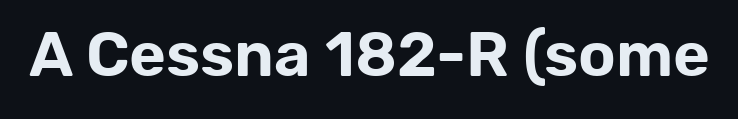
The image shows 63 px sans-serif type, upright; set normal letter spacing, not underlined; low stroke contrast and a medium x-height.
